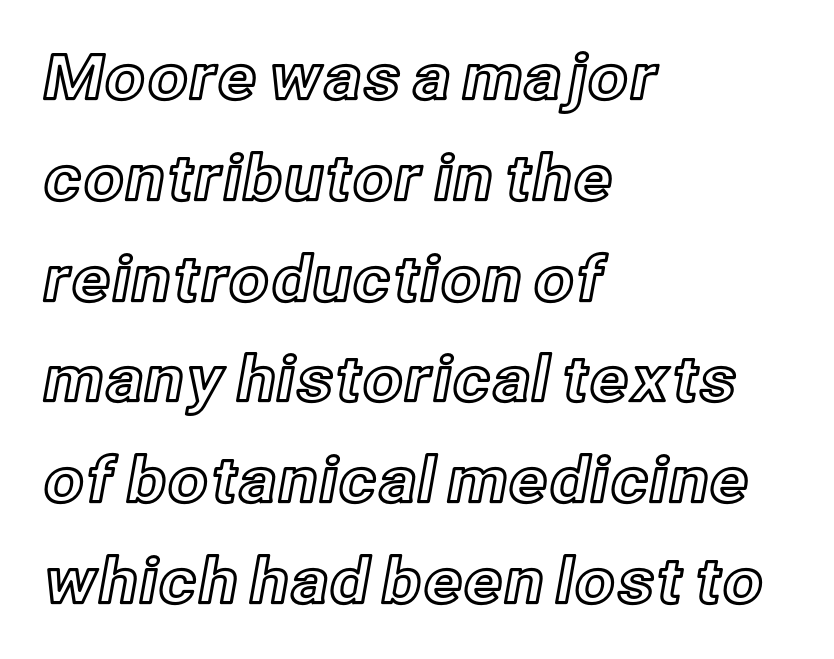
These lines sit exactly where default settings would place them. The text block is weighted toward the left margin, trailing off unevenly rightward. A typesetter would call this proportional, since set widths differ per character. The passage shown is not underscored anywhere.
